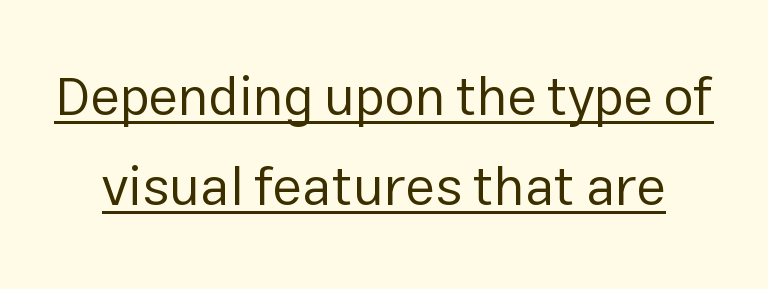
The lettering holds an erect, upright posture throughout. These characters rest on top of a visible drawn line. Varying glyph widths throughout — classic text-font behaviour. The face used here is a sans, in the tradition of grotesques and geometrics. Is the letter spacing exaggerated? No — it looks like the ordinary default.
